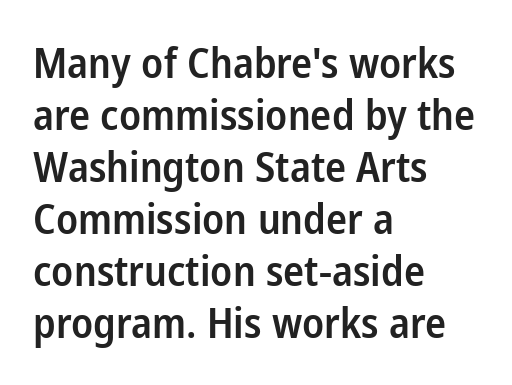
If you drew a line through each stem, it would be perfectly vertical. A bit beefed up — I'd call it semibold rather than bold. Lines of text with bare space underneath. Teacher's note: observe the even left margin — that is flush-left alignment.
